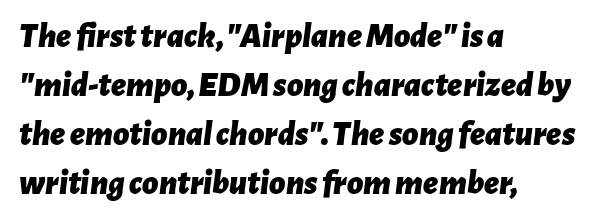
The image shows 35 px bold type, italic (leaning right); set left-aligned, normal line spacing (1.4x), normal letter spacing, not underlined; low stroke contrast and a medium x-height.
